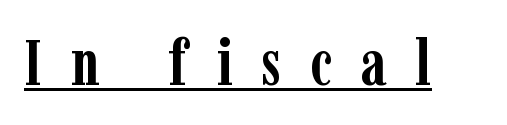
Q: Is the text bold? A: Yes.
Q: Is the text italic (slanted)? A: No, it is upright.
Q: Is the typeface a serif or a sans-serif typeface? A: Serif.
Q: Is the text underlined? A: Yes.
Q: Is the spacing between letters normal or unusually wide? A: Unusually wide.
Q: Width (condensed, normal, or wide)? A: Condensed.
Q: Stroke contrast? A: Low.
Q: x-height? A: Medium.
Q: Monospaced? A: No.
